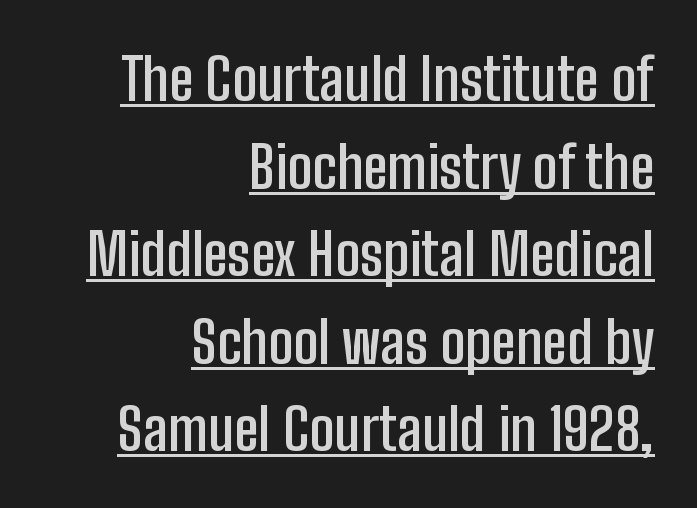
Q: Is the text bold? A: Semi-bold.
Q: Is the text italic (slanted)? A: No, it is upright.
Q: Is the typeface a serif or a sans-serif typeface? A: Sans-serif.
Q: Is the text underlined? A: Yes.
Q: How is the paragraph aligned? A: Right-aligned.
Q: Is the spacing between letters normal or unusually wide? A: Normal.
Q: Is the spacing between lines tight, normal or loose? A: Normal.
Q: Width (condensed, normal, or wide)? A: Condensed.
Q: Stroke contrast? A: Low.
Q: x-height? A: Medium.
Q: Monospaced? A: No.
